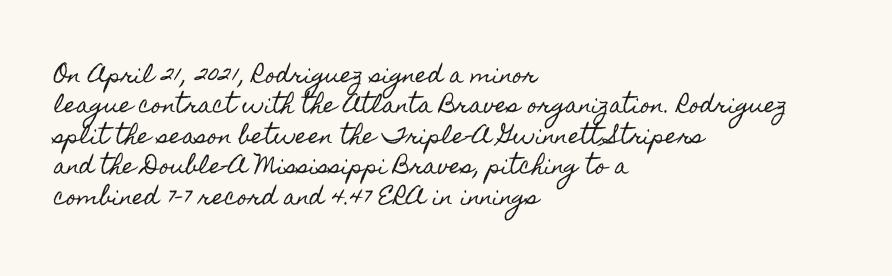
Q: Is the text italic (slanted)? A: Yes.
Q: Is the text underlined? A: No.
Q: How is the paragraph aligned? A: Left-aligned.
Q: Is the spacing between letters normal or unusually wide? A: Normal.
Q: Is the spacing between lines tight, normal or loose? A: Normal.
